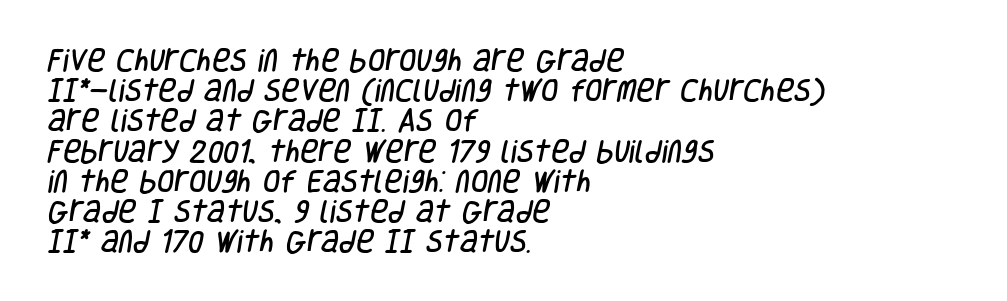
The image shows 25 px text type; set left-aligned, line spacing 1.21x, normal letter spacing, not underlined.
